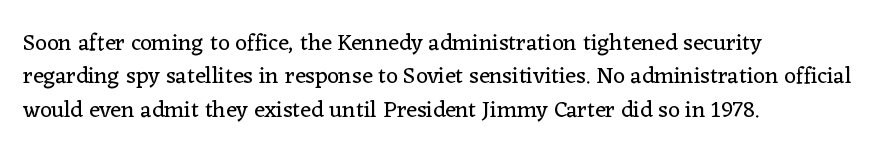
{"italic": "no", "bold": "no", "underline": "no", "align": "left", "line_spacing": "normal", "line_spacing_ratio": 1.45, "letter_spacing": "normal", "letter_spacing_em": 0.0, "glyph_px": 23}
